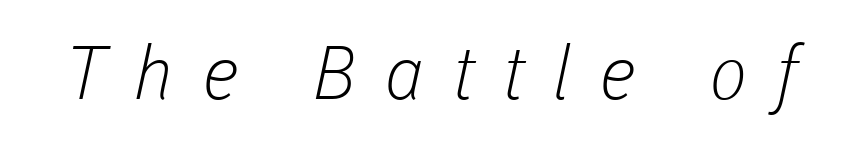
The image shows 74 px light sans-serif type; set unusually wide letter spacing (+0.38 em), not underlined; low stroke contrast and a medium x-height.
